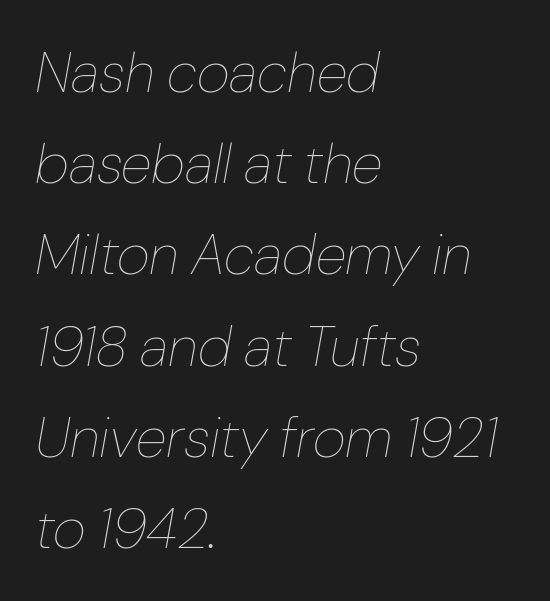
{"italic": "yes", "lean": "right", "slant_degrees": 10, "bold": "no", "weight": "thin", "width": "normal", "stroke_contrast": "low", "x_height": "medium", "monospaced": "no", "underline": "no", "align": "left", "line_spacing": "normal", "line_spacing_ratio": 1.6, "letter_spacing": "normal", "letter_spacing_em": 0.0, "glyph_px": 57}
